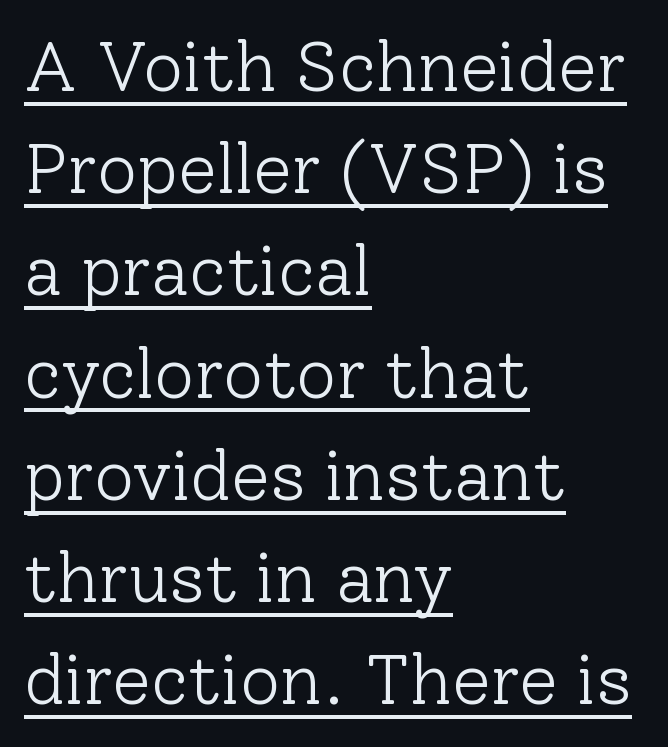
The image shows 70 px light serif type, upright; set left-aligned, normal line spacing (1.46x), normal letter spacing, underlined; low stroke contrast and a medium x-height.
